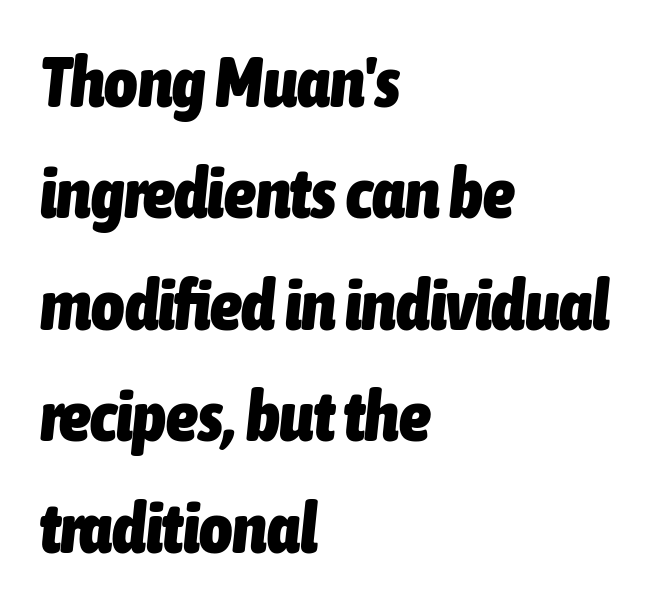
The image shows 71 px heavy, condensed type, italic (leaning right); set left-aligned, normal line spacing (1.57x), normal letter spacing, not underlined; low stroke contrast and a medium x-height.
